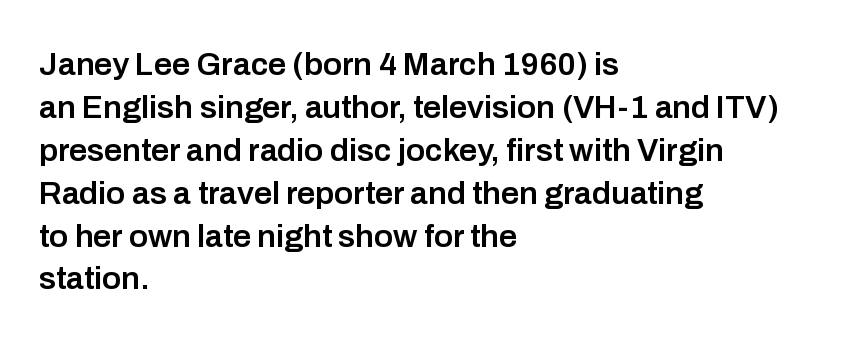
{"serif": "no", "italic": "no", "bold": "semi", "weight": "semibold", "width": "normal", "stroke_contrast": "low", "x_height": "medium", "monospaced": "no", "underline": "no", "align": "left", "line_spacing": "normal", "line_spacing_ratio": 1.34, "letter_spacing": "normal", "letter_spacing_em": 0.0, "glyph_px": 32}
